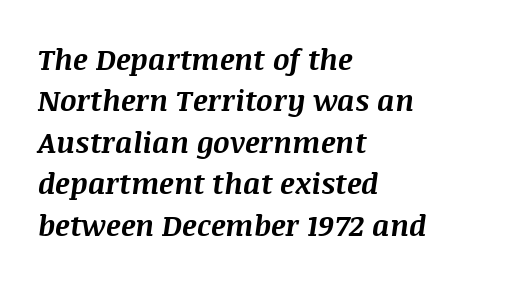
Here the designer chose a conventional face with non-uniform glyph widths. The zone under the glyphs is completely vacant. No extra tracking has been applied to these lines. A full-strength bold gives these letters their thick strokes. Horizontal bands of white between lines are of average thickness. Horizontally, the lines are justified to the leading edge only.
